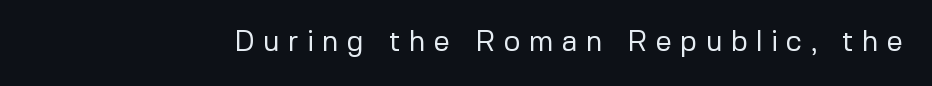
{"serif": "no", "italic": "no", "bold": "no", "weight": "regular", "width": "normal", "stroke_contrast": "low", "x_height": "medium", "monospaced": "no", "underline": "no", "letter_spacing": "wide", "letter_spacing_em": 0.28, "glyph_px": 29}
